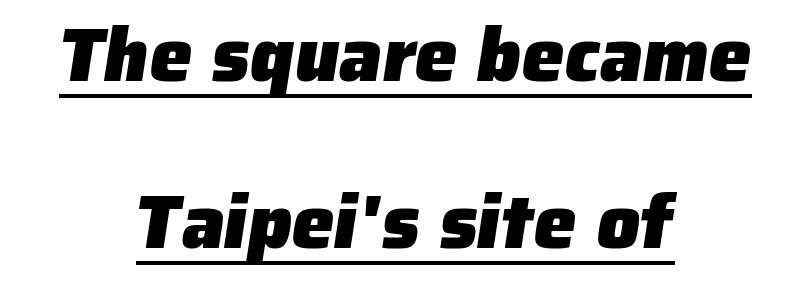
Q: Is the text bold? A: Yes.
Q: Is the typeface a serif or a sans-serif typeface? A: Sans-serif.
Q: Is the text underlined? A: Yes.
Q: How is the paragraph aligned? A: Centered.
Q: Is the spacing between letters normal or unusually wide? A: Normal.
Q: Is the spacing between lines tight, normal or loose? A: Loose.
Q: Width (condensed, normal, or wide)? A: Normal.
Q: Stroke contrast? A: Low.
Q: x-height? A: Medium.
Q: Monospaced? A: No.
